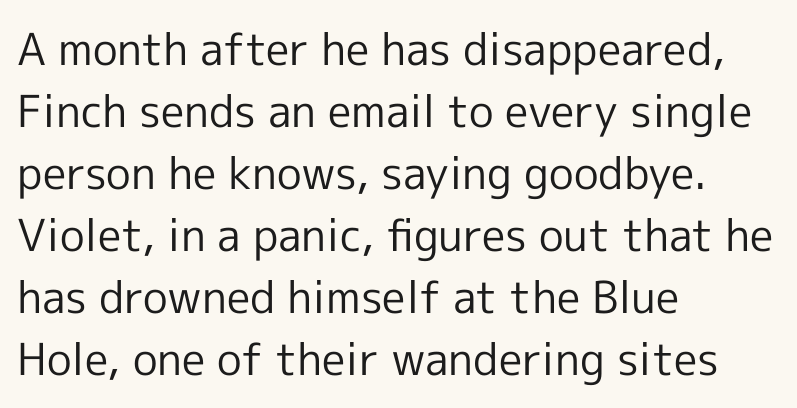
Looks like regular typesetting: each glyph gets only the width it needs. Counters stay open thanks to moderate or lighter strokes. A typesetter would call this leading conventional body-copy spacing. Alignment: flush left.
